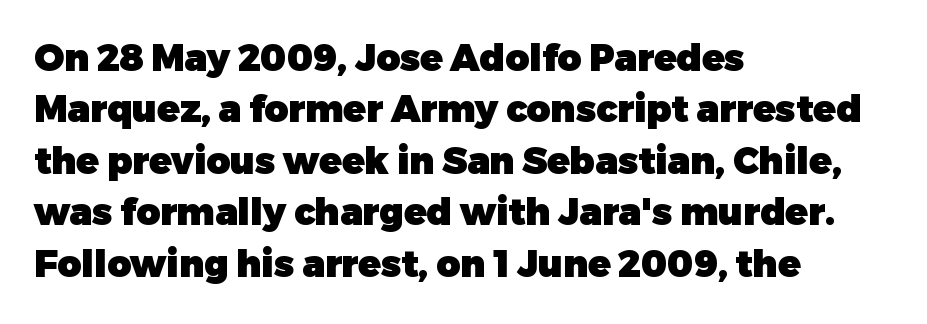
Spacing between characters is what you'd get straight out of the box. In terms of leading, this rendering sits right in the middle. Caption: multi-line text, flush left, ragged right. The type sits square on the baseline with zero lean.
